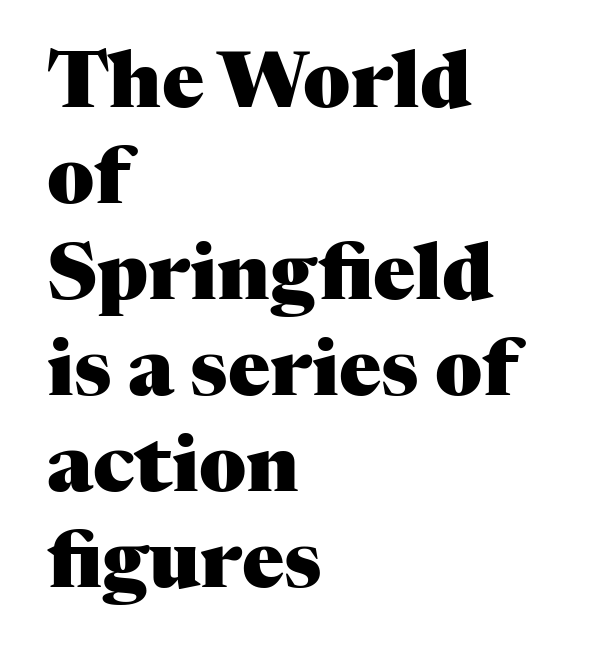
Q: Is the text bold? A: Yes.
Q: Is the text italic (slanted)? A: No, it is upright.
Q: Is the typeface a serif or a sans-serif typeface? A: Serif.
Q: Is the text underlined? A: No.
Q: How is the paragraph aligned? A: Left-aligned.
Q: Is the spacing between letters normal or unusually wide? A: Normal.
Q: Width (condensed, normal, or wide)? A: Normal.
Q: Stroke contrast? A: Medium.
Q: x-height? A: Medium.
Q: Monospaced? A: No.
